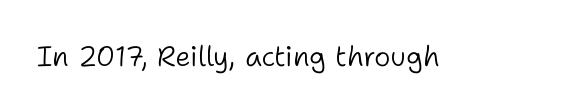
{"serif": "no", "italic": "no", "bold": "no", "weight": "light", "width": "normal", "stroke_contrast": "low", "x_height": "medium", "monospaced": "no", "underline": "no", "letter_spacing": "normal", "letter_spacing_em": 0.0, "glyph_px": 28}
